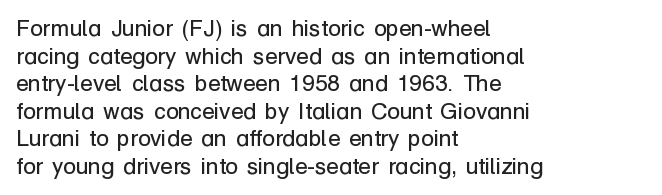
Q: Is the text bold? A: No.
Q: Is the text italic (slanted)? A: No, it is upright.
Q: Is the text underlined? A: No.
Q: How is the paragraph aligned? A: Left-aligned.
Q: Is the spacing between letters normal or unusually wide? A: Normal.
